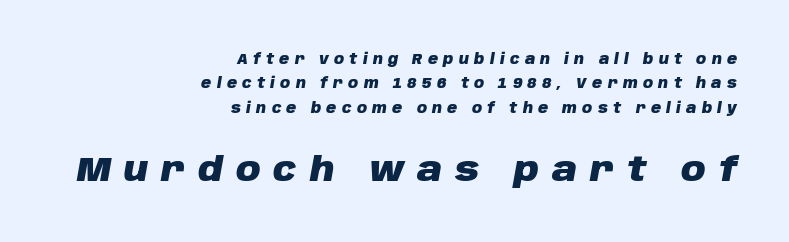
Q: Is the text bold? A: Yes.
Q: Is the text italic (slanted)? A: Yes, it leans right by about 10 degrees.
Q: Is the text underlined? A: No.
Q: How is the paragraph aligned? A: Right-aligned.
Q: Is the spacing between letters normal or unusually wide? A: Unusually wide.
Q: Which block of text is set in a larger size, the first (top) or the second (bottom)? A: The second (bottom) one.
Q: Width (condensed, normal, or wide)? A: Normal.
Q: Stroke contrast? A: Low.
Q: x-height? A: Large.
Q: Monospaced? A: No.
